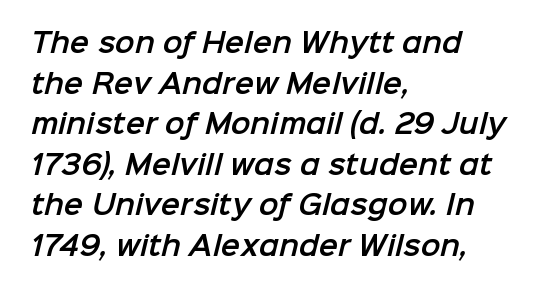
{"underline": "no", "align": "left", "line_spacing": "normal", "line_spacing_ratio": 1.56, "letter_spacing": "normal", "letter_spacing_em": 0.0, "glyph_px": 26}
